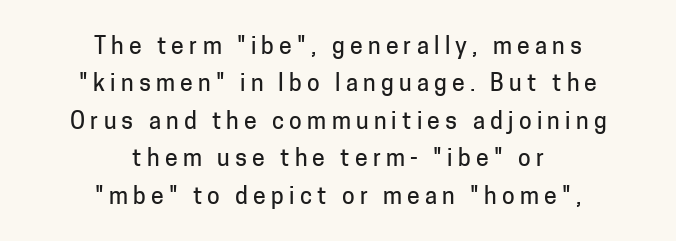
{"italic": "no", "underline": "no", "align": "center", "line_spacing": "normal", "line_spacing_ratio": 1.63, "letter_spacing": "wide", "letter_spacing_em": 0.23, "glyph_px": 23}
